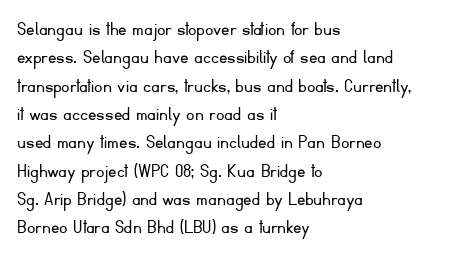
{"italic": "no", "bold": "no", "underline": "no", "align": "left", "line_spacing": "normal", "line_spacing_ratio": 1.35, "letter_spacing": "normal", "letter_spacing_em": 0.0, "glyph_px": 21}
